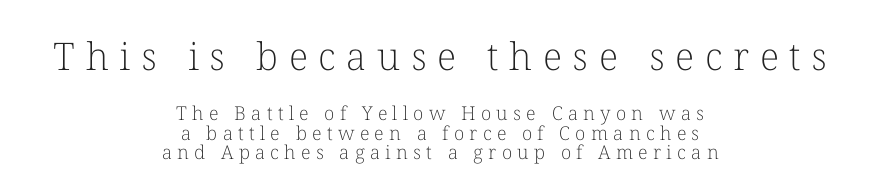
Q: Is the text bold? A: No.
Q: Is the text italic (slanted)? A: No, it is upright.
Q: Is the typeface a serif or a sans-serif typeface? A: Serif.
Q: Is the text underlined? A: No.
Q: How is the paragraph aligned? A: Centered.
Q: Is the spacing between letters normal or unusually wide? A: Unusually wide.
Q: Is the spacing between lines tight, normal or loose? A: Tight.
Q: Which block of text is set in a larger size, the first (top) or the second (bottom)? A: The first (top) one.
Q: Width (condensed, normal, or wide)? A: Normal.
Q: Stroke contrast? A: Low.
Q: x-height? A: Medium.
Q: Monospaced? A: No.
